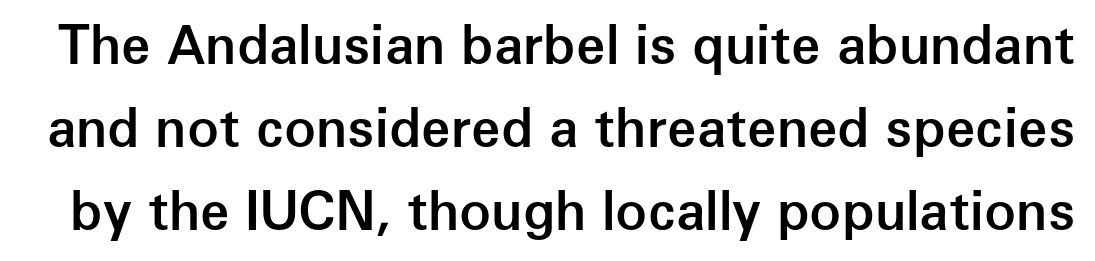
{"serif": "no", "italic": "no", "bold": "semi", "weight": "semibold", "width": "normal", "stroke_contrast": "low", "x_height": "medium", "monospaced": "no", "underline": "no", "line_spacing": "normal", "line_spacing_ratio": 1.57, "letter_spacing": "normal", "letter_spacing_em": 0.0, "glyph_px": 53}
